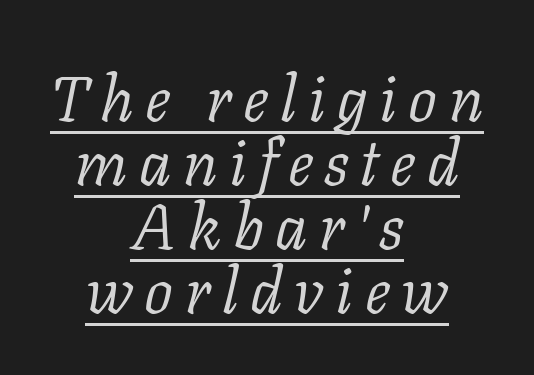
Q: Is the text bold? A: No.
Q: Is the text italic (slanted)? A: Yes, it leans right by about 11 degrees.
Q: Is the typeface a serif or a sans-serif typeface? A: Serif.
Q: Is the text underlined? A: Yes.
Q: How is the paragraph aligned? A: Centered.
Q: Is the spacing between lines tight, normal or loose? A: Tight.
Q: Width (condensed, normal, or wide)? A: Normal.
Q: Stroke contrast? A: Low.
Q: x-height? A: Medium.
Q: Monospaced? A: No.
